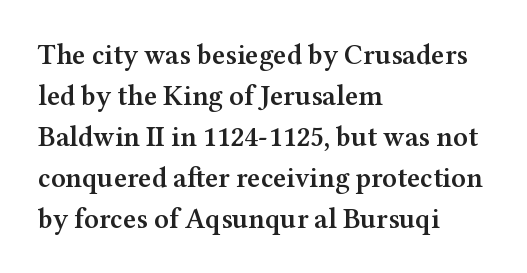
The image shows 28 px semibold, wide serif type, upright; set left-aligned, normal line spacing (1.46x), normal letter spacing, not underlined; medium stroke contrast and a medium x-height.
